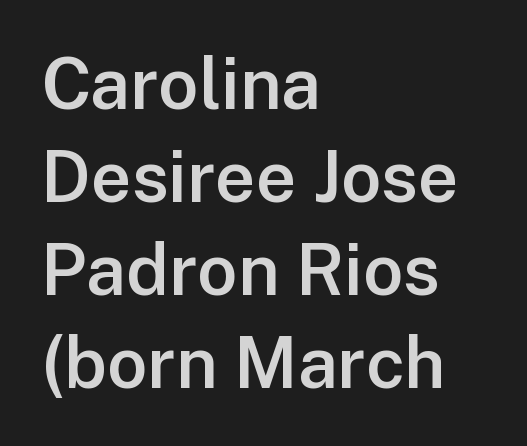
The image shows 71 px semibold sans-serif type, upright; set left-aligned, normal line spacing (1.31x), normal letter spacing, not underlined; low stroke contrast and a medium x-height.
